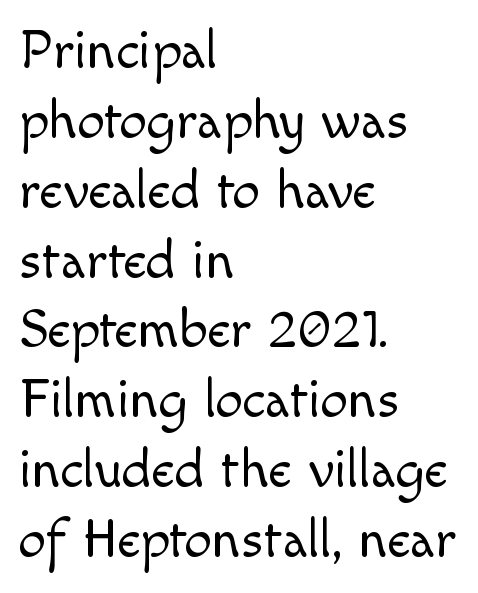
The image shows 55 px light sans-serif type, upright; set left-aligned, normal line spacing (1.27x), normal letter spacing, not underlined; a small x-height.
